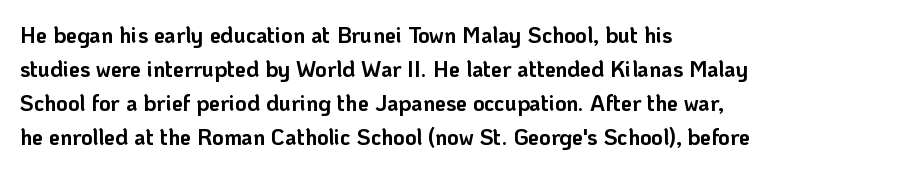
The image shows 22 px bold type, upright; set left-aligned, normal line spacing (1.54x), normal letter spacing, not underlined.
